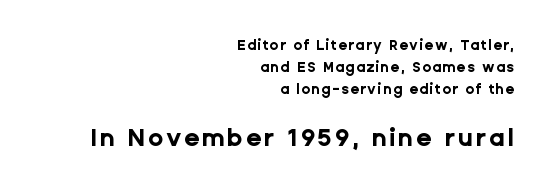
Q: Is the text bold? A: Yes.
Q: Is the text italic (slanted)? A: No, it is upright.
Q: Is the text underlined? A: No.
Q: How is the paragraph aligned? A: Right-aligned.
Q: Is the spacing between lines tight, normal or loose? A: Normal.
Q: Which block of text is set in a larger size, the first (top) or the second (bottom)? A: The second (bottom) one.
